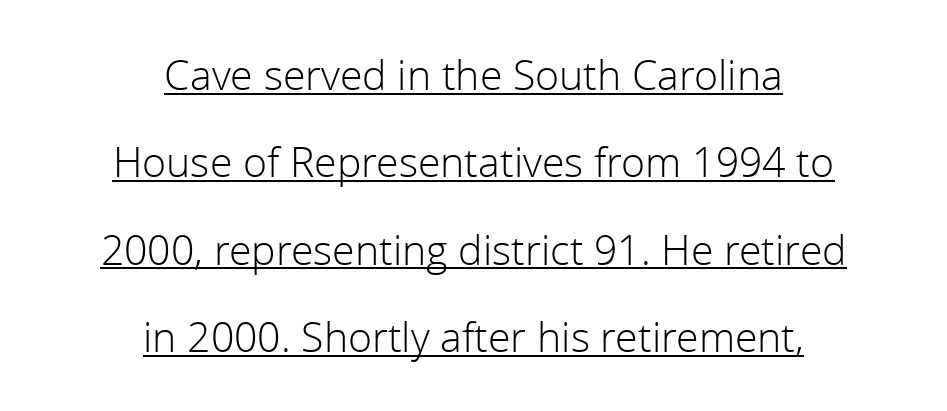
The image shows 41 px light sans-serif type, upright; set centered, loose line spacing (2.13x), normal letter spacing, underlined; a medium x-height.
